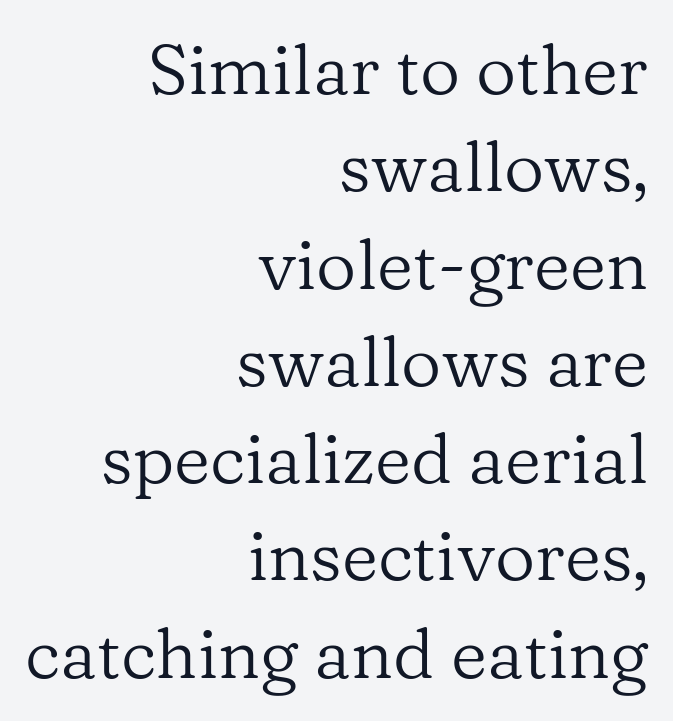
{"serif": "yes", "italic": "no", "bold": "no", "weight": "regular", "width": "normal", "stroke_contrast": "low", "x_height": "medium", "monospaced": "no", "underline": "no", "align": "right", "line_spacing": "normal", "line_spacing_ratio": 1.39, "letter_spacing": "normal", "letter_spacing_em": 0.0, "glyph_px": 70}
